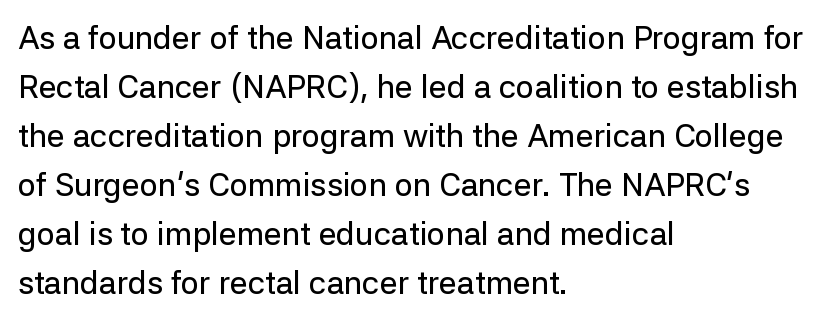
{"serif": "no", "italic": "no", "width": "normal", "stroke_contrast": "low", "x_height": "medium", "monospaced": "no", "underline": "no", "align": "left", "line_spacing": "normal", "line_spacing_ratio": 1.53, "letter_spacing": "normal", "letter_spacing_em": 0.0, "glyph_px": 32}
